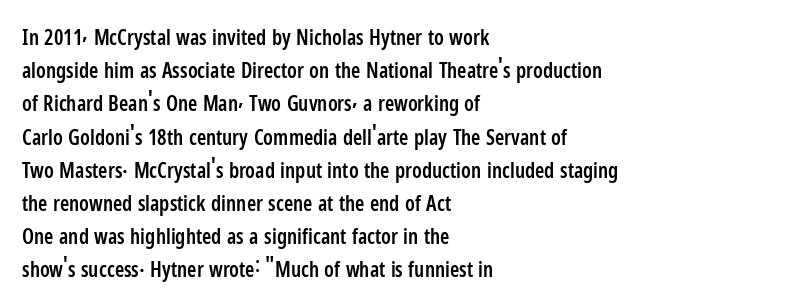
Q: Is the text bold? A: Semi-bold.
Q: Is the text italic (slanted)? A: No, it is upright.
Q: Is the text underlined? A: No.
Q: How is the paragraph aligned? A: Left-aligned.
Q: Is the spacing between letters normal or unusually wide? A: Normal.
Q: Is the spacing between lines tight, normal or loose? A: Normal.
